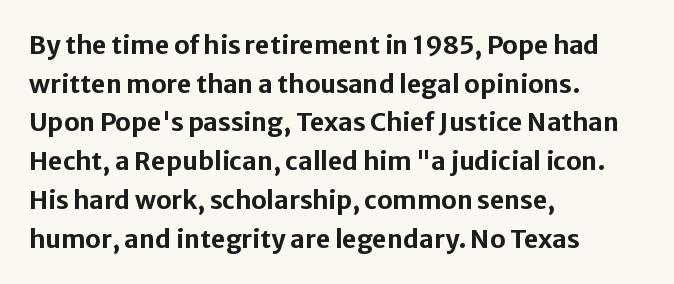
Lines of text with bare space underneath. Default kerning and tracking; the words read as compact shapes. Typeset ragged right — the left edge is the straight one. Regarding leading, the lines here are spaced in the standard way. Every stem runs plumb, perpendicular to the baseline.
